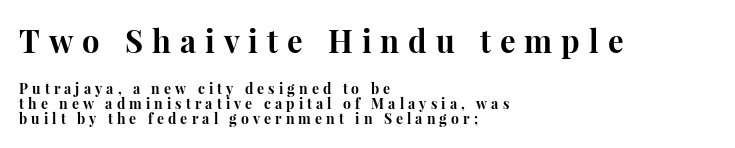
{"serif": "yes", "italic": "no", "bold": "yes", "weight": "bold", "width": "normal", "stroke_contrast": "high", "x_height": "medium", "monospaced": "no", "underline": "no", "align": "left", "line_spacing": "tight", "line_spacing_ratio": 1.09, "letter_spacing": "wide", "letter_spacing_em": 0.29, "larger_block": "first", "size_ratio": 2.21, "glyph_px": 31}
